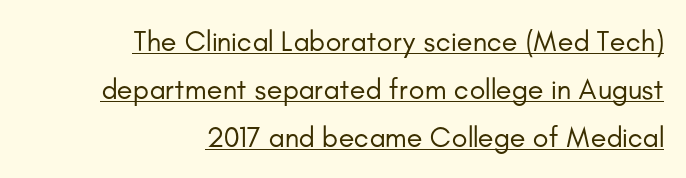
{"serif": "no", "italic": "no", "bold": "no", "weight": "regular", "width": "normal", "stroke_contrast": "low", "x_height": "small", "monospaced": "no", "underline": "yes", "align": "right", "line_spacing": "normal", "line_spacing_ratio": 1.65, "letter_spacing": "normal", "letter_spacing_em": 0.0, "glyph_px": 29}
